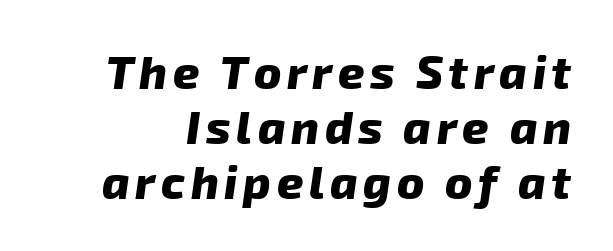
Q: Is the text bold? A: Yes.
Q: Is the typeface a serif or a sans-serif typeface? A: Sans-serif.
Q: Is the text underlined? A: No.
Q: Width (condensed, normal, or wide)? A: Normal.
Q: Stroke contrast? A: Low.
Q: x-height? A: Medium.
Q: Monospaced? A: No.
